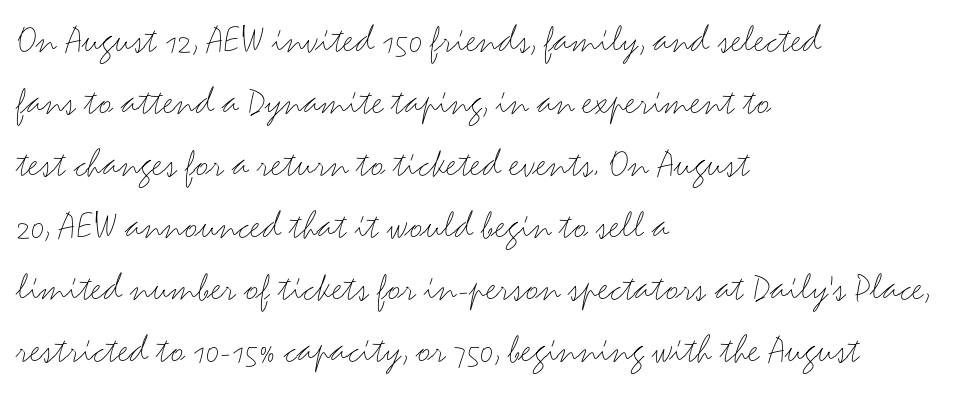
Line starts are locked; line ends wander. Decoration check: the copy has no underline. Between one letter and the next there's only the usual sliver of space. Serif or sans? Sans — the stroke terminals are bare.
